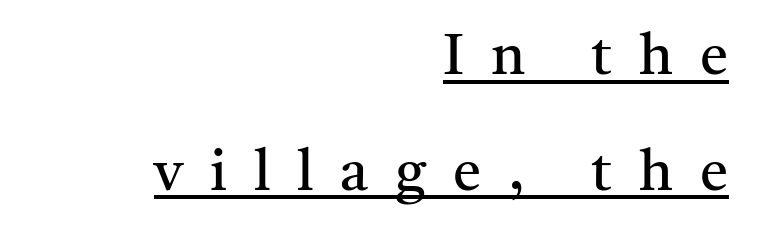
The image shows 57 px regular-weight serif type, upright; set right-aligned, loose line spacing (2.03x), unusually wide letter spacing (+0.47 em), underlined; medium stroke contrast and a medium x-height.
